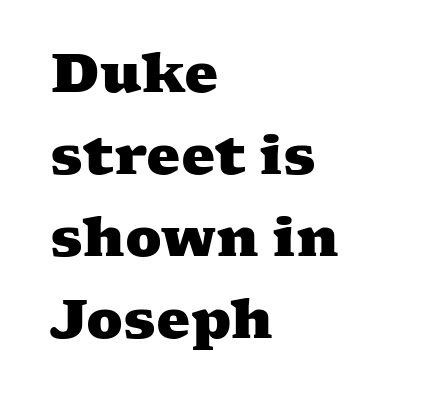
Q: Is the text bold? A: Yes.
Q: Is the typeface a serif or a sans-serif typeface? A: Serif.
Q: Is the text underlined? A: No.
Q: How is the paragraph aligned? A: Left-aligned.
Q: Is the spacing between letters normal or unusually wide? A: Normal.
Q: Is the spacing between lines tight, normal or loose? A: Normal.
Q: Width (condensed, normal, or wide)? A: Wide.
Q: Stroke contrast? A: Medium.
Q: x-height? A: Medium.
Q: Monospaced? A: No.
